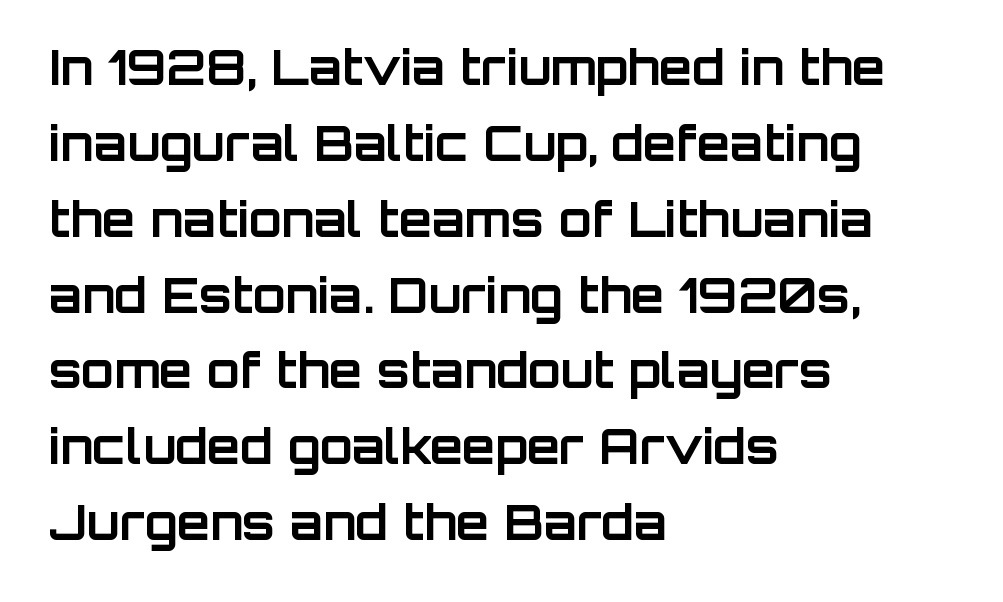
The rendering uses natural spacing where letterforms have individual widths. Line starts are locked; line ends wander. The type is set solid horizontally, with unmodified tracking. The glyphs have the mass of a bold cut. Decoration check: the copy has no underline.
